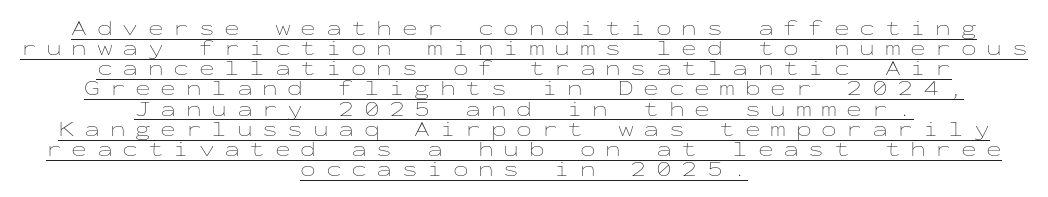
Q: Is the text bold? A: No.
Q: Is the text italic (slanted)? A: No, it is upright.
Q: Is the text underlined? A: Yes.
Q: How is the paragraph aligned? A: Centered.
Q: Is the spacing between letters normal or unusually wide? A: Unusually wide.
Q: Is the spacing between lines tight, normal or loose? A: Tight.
